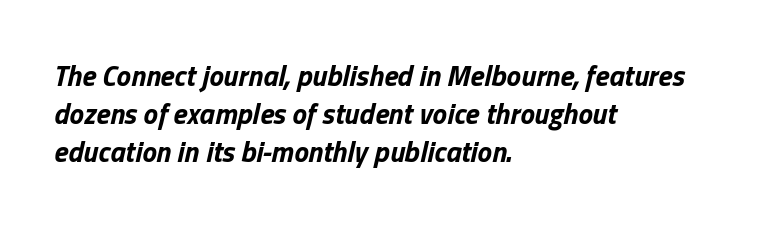
{"italic": "yes", "lean": "right", "slant_degrees": 13, "bold": "yes", "weight": "bold", "width": "normal", "stroke_contrast": "low", "x_height": "medium", "monospaced": "no", "underline": "no", "align": "left", "line_spacing": "normal", "line_spacing_ratio": 1.31, "letter_spacing": "normal", "letter_spacing_em": 0.0, "glyph_px": 29}
